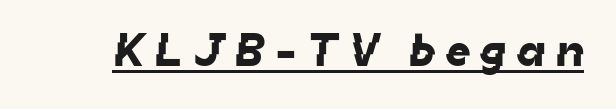
The image shows 47 px sans-serif type; set unusually wide letter spacing (+0.23 em), underlined; low stroke contrast and a medium x-height.
